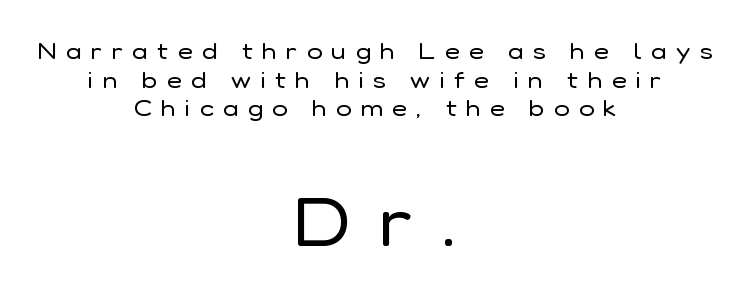
{"serif": "no", "italic": "no", "bold": "no", "weight": "regular", "width": "normal", "stroke_contrast": "low", "x_height": "medium", "monospaced": "no", "underline": "no", "align": "center", "line_spacing_ratio": 1.24, "letter_spacing": "wide", "letter_spacing_em": 0.41, "larger_block": "second", "size_ratio": 3.0, "glyph_px": 69}
